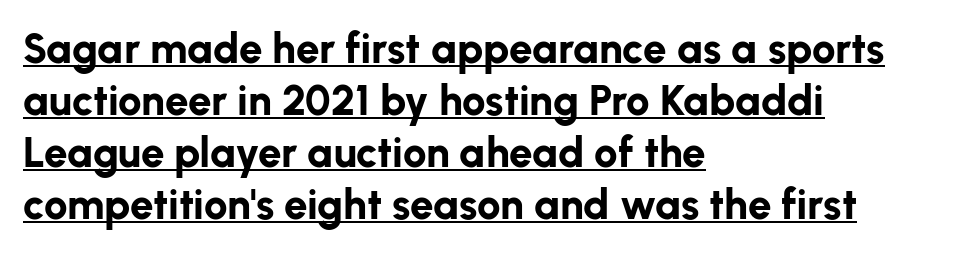
Q: Is the text bold? A: Yes.
Q: Is the text italic (slanted)? A: No, it is upright.
Q: Is the typeface a serif or a sans-serif typeface? A: Sans-serif.
Q: Is the text underlined? A: Yes.
Q: How is the paragraph aligned? A: Left-aligned.
Q: Is the spacing between letters normal or unusually wide? A: Normal.
Q: Width (condensed, normal, or wide)? A: Normal.
Q: Stroke contrast? A: Low.
Q: x-height? A: Medium.
Q: Monospaced? A: No.
